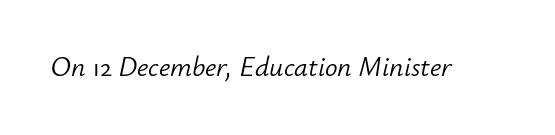
The string is rendered with underlining switched off. The lettering tilts uniformly, giving the passage an italic look. Look at the tracking — it's just the regular setting, nothing added. Here the designer chose a conventional face with non-uniform glyph widths.
